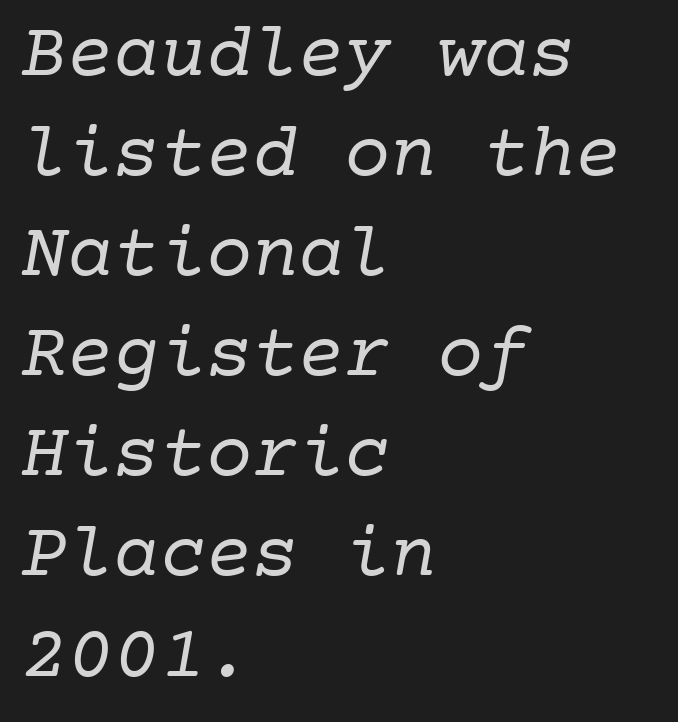
{"serif": "yes", "bold": "no", "weight": "regular", "width": "normal", "stroke_contrast": "low", "x_height": "medium", "monospaced": "yes", "underline": "no", "align": "left", "line_spacing": "normal", "line_spacing_ratio": 1.3, "letter_spacing": "normal", "letter_spacing_em": 0.0, "glyph_px": 77}
